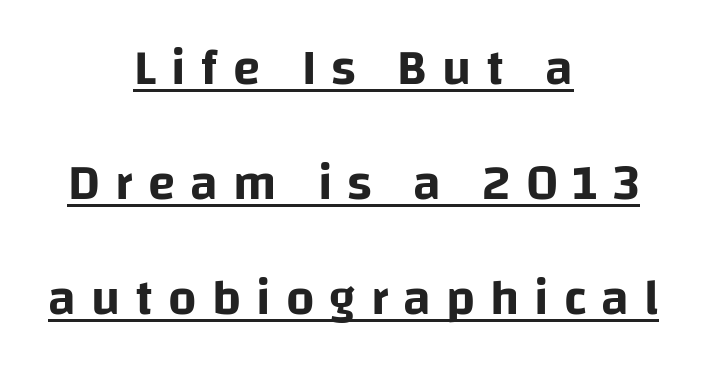
The image shows 50 px sans-serif type, upright; set centered, loose line spacing (2.3x), unusually wide letter spacing (+0.3 em), underlined; low stroke contrast and a large x-height.
